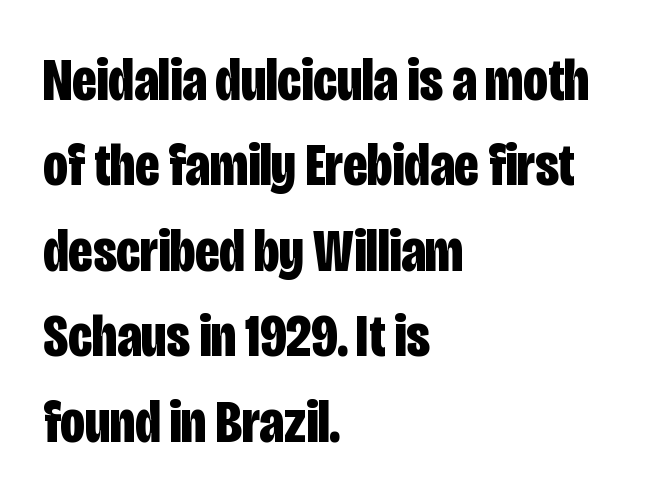
Q: Is the text bold? A: Yes.
Q: Is the text italic (slanted)? A: No, it is upright.
Q: Is the typeface a serif or a sans-serif typeface? A: Sans-serif.
Q: Is the text underlined? A: No.
Q: How is the paragraph aligned? A: Left-aligned.
Q: Is the spacing between letters normal or unusually wide? A: Normal.
Q: Is the spacing between lines tight, normal or loose? A: Normal.
Q: Width (condensed, normal, or wide)? A: Condensed.
Q: Stroke contrast? A: Low.
Q: x-height? A: Large.
Q: Monospaced? A: No.
